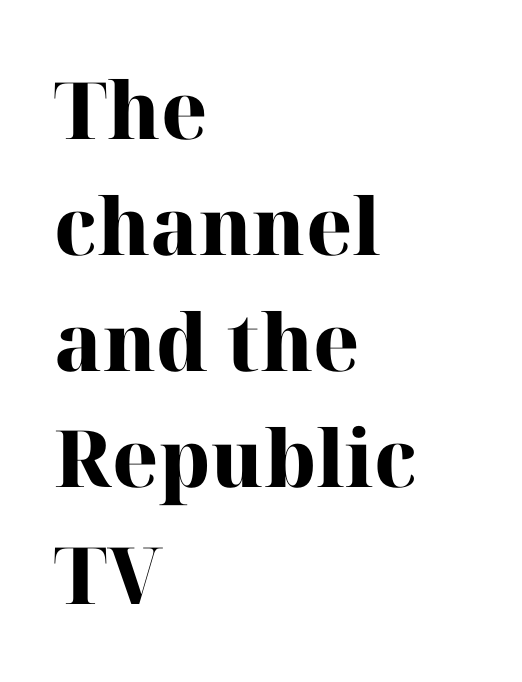
The lines in this sample share a left origin and differ only in where they stop. This rendering employs a face with finishing strokes, i.e., a serif. The letters advance in unequal steps, a hallmark of proportional type. Nope, not italic — everything's standing straight. The gaps between neighbouring characters are ordinary and unremarkable.
